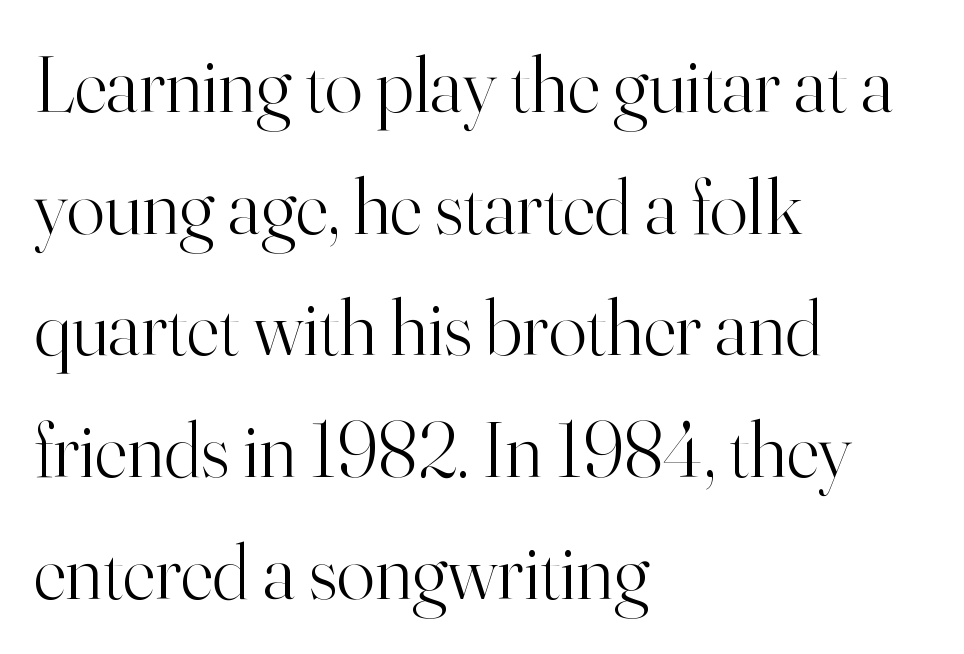
The image shows 79 px light serif type, upright; set left-aligned, normal line spacing (1.54x), normal letter spacing, not underlined; high stroke contrast and a small x-height.
